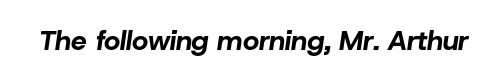
Q: Is the text bold? A: Yes.
Q: Is the text italic (slanted)? A: Yes, it leans right by about 8 degrees.
Q: Is the text underlined? A: No.
Q: Is the spacing between letters normal or unusually wide? A: Normal.
Q: Width (condensed, normal, or wide)? A: Normal.
Q: Stroke contrast? A: Low.
Q: x-height? A: Medium.
Q: Monospaced? A: No.
